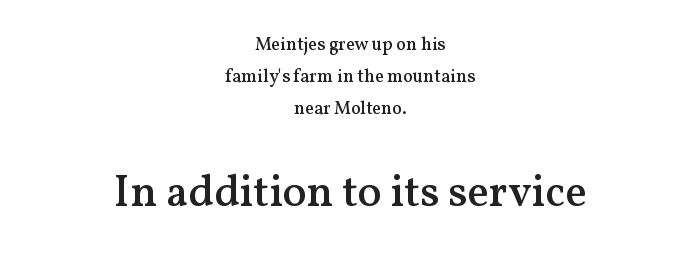
Q: Is the text bold? A: Semi-bold.
Q: Is the text italic (slanted)? A: No, it is upright.
Q: Is the typeface a serif or a sans-serif typeface? A: Serif.
Q: Is the text underlined? A: No.
Q: How is the paragraph aligned? A: Centered.
Q: Is the spacing between letters normal or unusually wide? A: Normal.
Q: Which block of text is set in a larger size, the first (top) or the second (bottom)? A: The second (bottom) one.
Q: Width (condensed, normal, or wide)? A: Normal.
Q: Stroke contrast? A: Medium.
Q: x-height? A: Medium.
Q: Monospaced? A: No.
